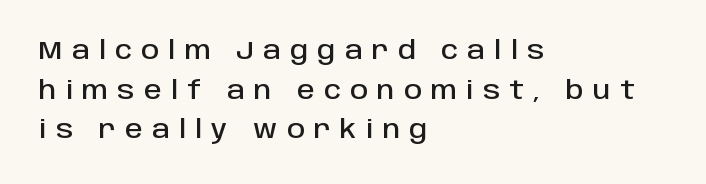
Q: Is the text italic (slanted)? A: No, it is upright.
Q: Is the text underlined? A: No.
Q: How is the paragraph aligned? A: Left-aligned.
Q: Is the spacing between letters normal or unusually wide? A: Unusually wide.
Q: Is the spacing between lines tight, normal or loose? A: Normal.
